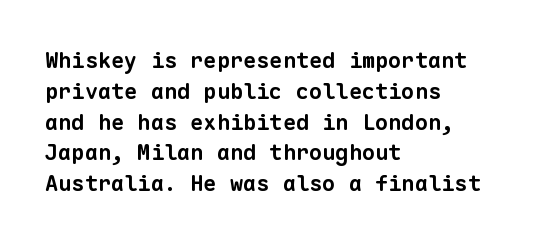
Typesetter's note: full bold, strokes at maximum text heaviness. Line spacing here is normal. Horizontally, the lines are justified to the leading edge only. The type is set solid horizontally, with unmodified tracking.
